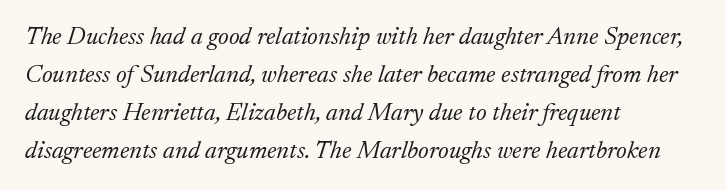
{"italic": "yes", "lean": "right", "slant_degrees": 17, "bold": "no", "underline": "no", "align": "left", "line_spacing": "normal", "line_spacing_ratio": 1.52, "letter_spacing": "normal", "letter_spacing_em": 0.0, "glyph_px": 25}
